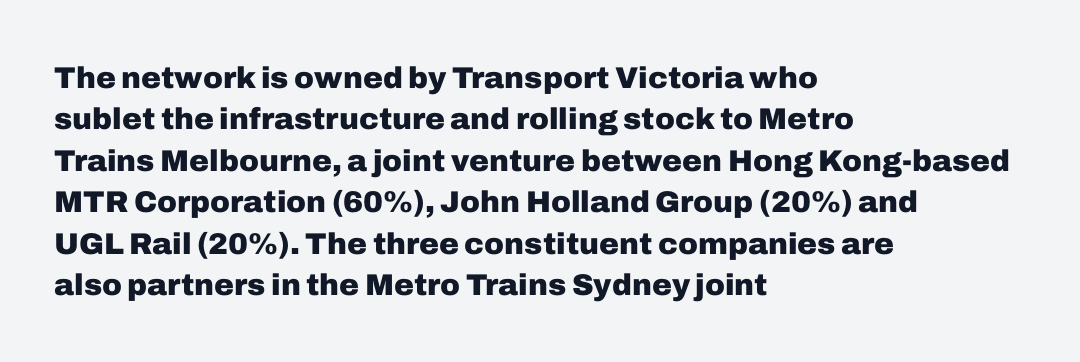
The image shows 30 px heavy sans-serif type, upright; set left-aligned, normal line spacing (1.38x), normal letter spacing, not underlined; low stroke contrast and a medium x-height.
